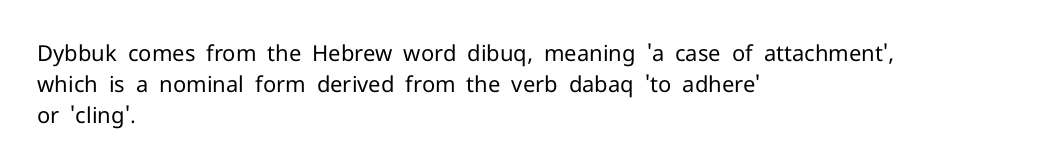
{"italic": "no", "bold": "no", "underline": "no", "align": "left", "line_spacing": "normal", "line_spacing_ratio": 1.41, "letter_spacing": "normal", "letter_spacing_em": 0.0, "glyph_px": 22}
